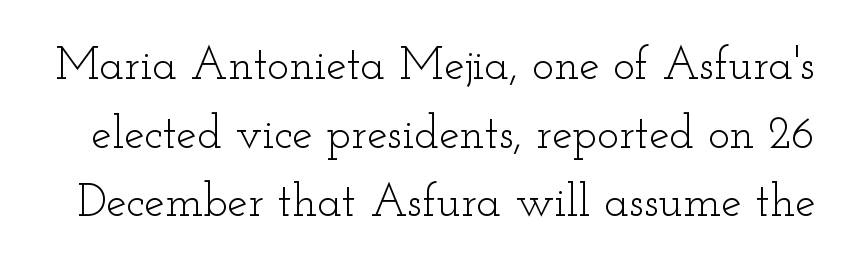
The image shows 46 px light, wide serif type, upright; set normal line spacing (1.49x), normal letter spacing, not underlined; low stroke contrast and a small x-height.
